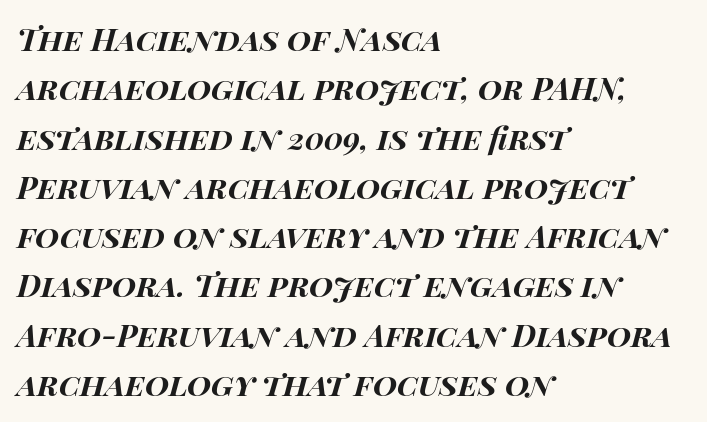
{"italic": "yes", "lean": "right", "slant_degrees": 14, "bold": "yes", "weight": "bold", "width": "wide", "stroke_contrast": "high", "x_height": "large", "monospaced": "no", "underline": "no", "align": "left", "line_spacing": "normal", "line_spacing_ratio": 1.59, "letter_spacing": "normal", "letter_spacing_em": 0.0, "glyph_px": 31}
